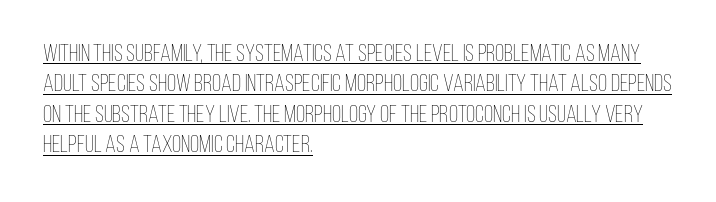
The image shows 24 px text type, upright; set left-aligned, normal line spacing (1.27x), normal letter spacing, underlined.
